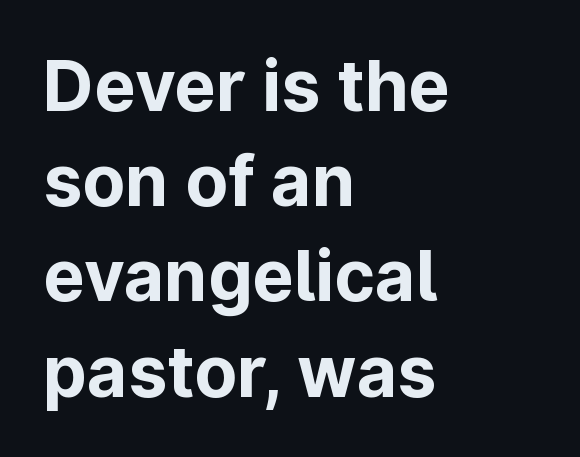
Is this a fixed-width face? No — the glyphs have proportional, varying widths. I'd call this a sans setting — the letters go barefoot. Quick note: underline off. Style check: upright. Summary of vertical rhythm: regular, with standard interline spacing.
